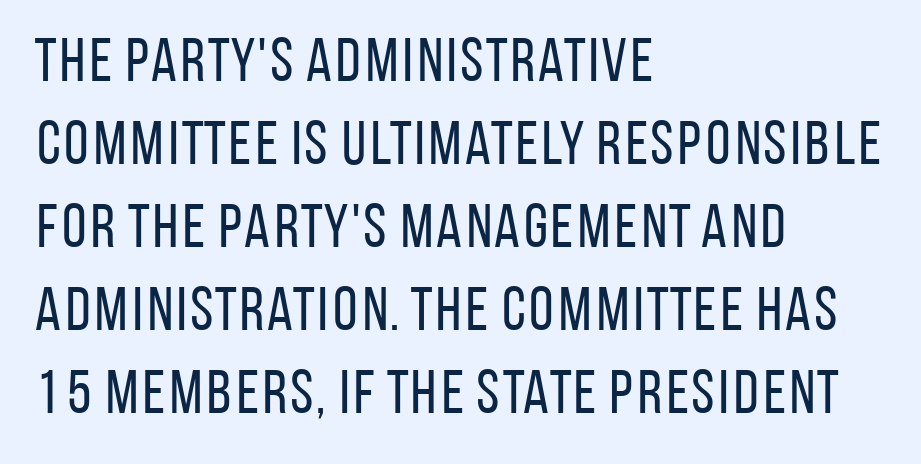
Q: Is the text bold? A: No.
Q: Is the text italic (slanted)? A: No, it is upright.
Q: Is the typeface a serif or a sans-serif typeface? A: Sans-serif.
Q: Is the text underlined? A: No.
Q: How is the paragraph aligned? A: Left-aligned.
Q: Is the spacing between letters normal or unusually wide? A: Normal.
Q: Is the spacing between lines tight, normal or loose? A: Normal.
Q: Width (condensed, normal, or wide)? A: Condensed.
Q: Stroke contrast? A: Low.
Q: x-height? A: Large.
Q: Monospaced? A: No.
